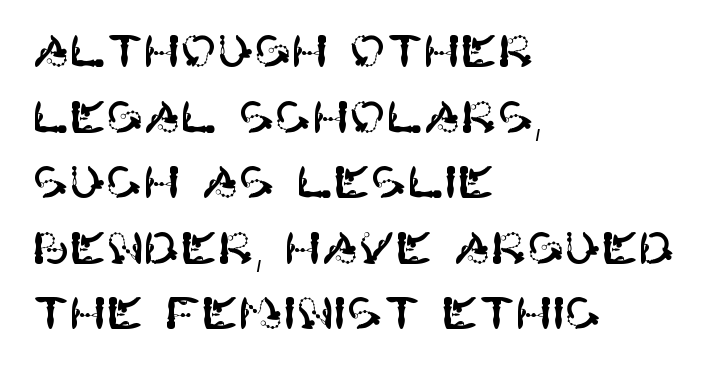
Q: Is the text italic (slanted)? A: No, it is upright.
Q: Is the typeface a serif or a sans-serif typeface? A: Sans-serif.
Q: Is the text underlined? A: No.
Q: How is the paragraph aligned? A: Left-aligned.
Q: Is the spacing between letters normal or unusually wide? A: Normal.
Q: Is the spacing between lines tight, normal or loose? A: Normal.
Q: Width (condensed, normal, or wide)? A: Normal.
Q: Stroke contrast? A: High.
Q: x-height? A: Large.
